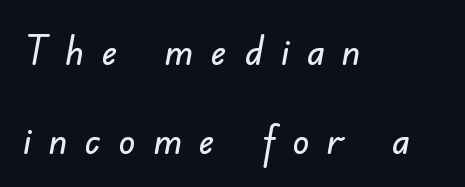
The image shows 41 px sans-serif type; set left-aligned, loose line spacing (2.17x), unusually wide letter spacing (+0.43 em), not underlined; low stroke contrast and a small x-height.
